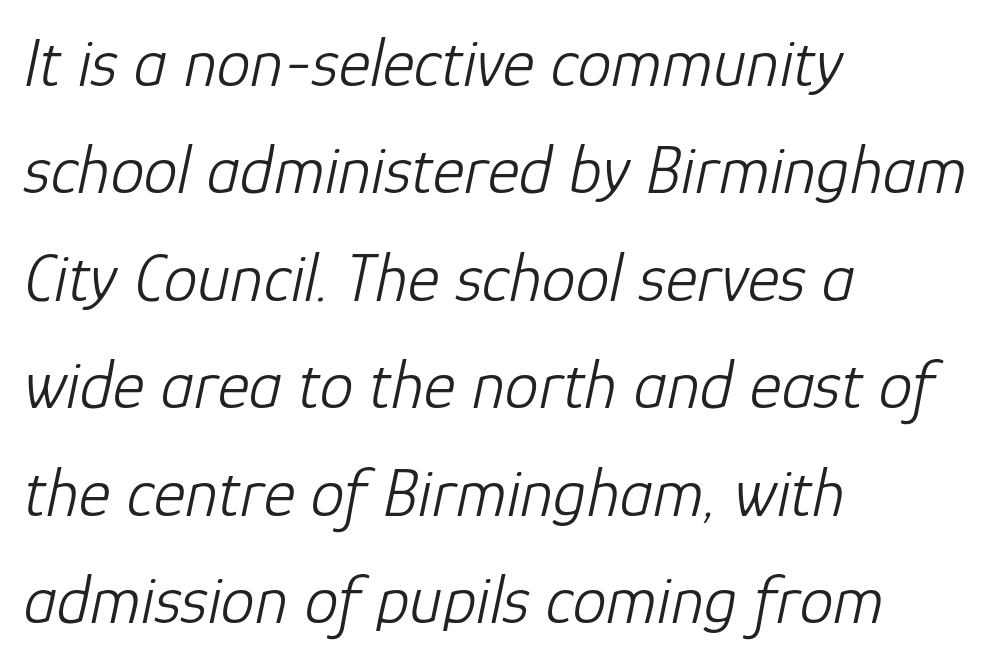
Q: Is the text bold? A: No.
Q: Is the text italic (slanted)? A: Yes, it leans right by about 12 degrees.
Q: Is the text underlined? A: No.
Q: How is the paragraph aligned? A: Left-aligned.
Q: Is the spacing between letters normal or unusually wide? A: Normal.
Q: Is the spacing between lines tight, normal or loose? A: Normal.
Q: Width (condensed, normal, or wide)? A: Normal.
Q: Stroke contrast? A: Low.
Q: x-height? A: Medium.
Q: Monospaced? A: No.
